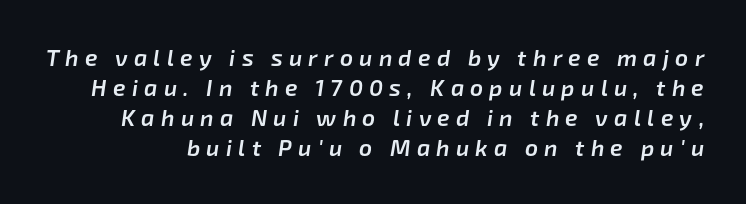
{"italic": "yes", "lean": "right", "slant_degrees": 8, "bold": "semi", "underline": "no", "line_spacing": "normal", "line_spacing_ratio": 1.31, "letter_spacing": "wide", "letter_spacing_em": 0.27, "glyph_px": 23}
